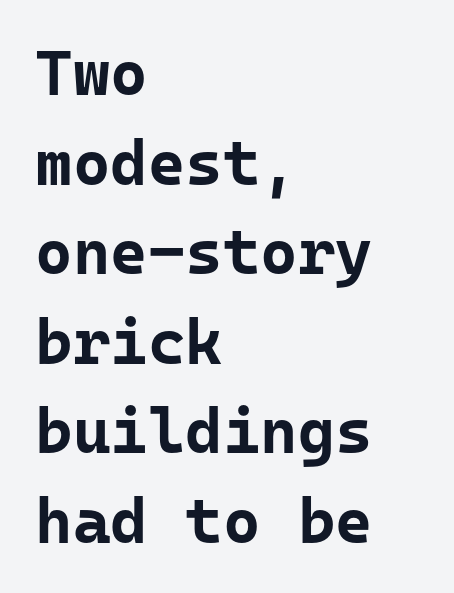
{"serif": "no", "italic": "no", "bold": "yes", "weight": "bold", "width": "normal", "stroke_contrast": "low", "x_height": "medium", "monospaced": "yes", "underline": "no", "align": "left", "line_spacing": "normal", "line_spacing_ratio": 1.4, "letter_spacing": "normal", "letter_spacing_em": 0.0, "glyph_px": 64}
